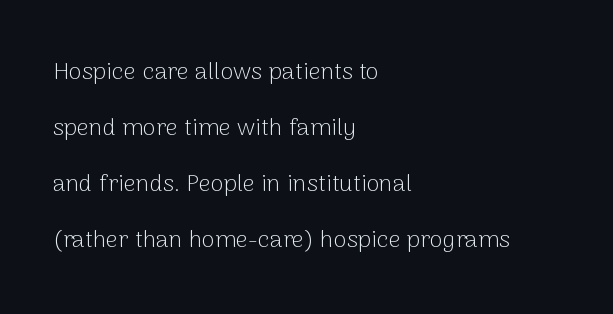
The image shows 24 px text type, upright; set left-aligned, loose line spacing (2.33x), normal letter spacing, not underlined.
